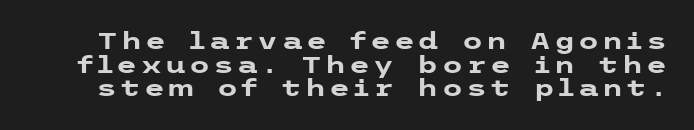
{"italic": "no", "bold": "yes", "underline": "no", "line_spacing": "tight", "line_spacing_ratio": 0.98, "glyph_px": 24}
